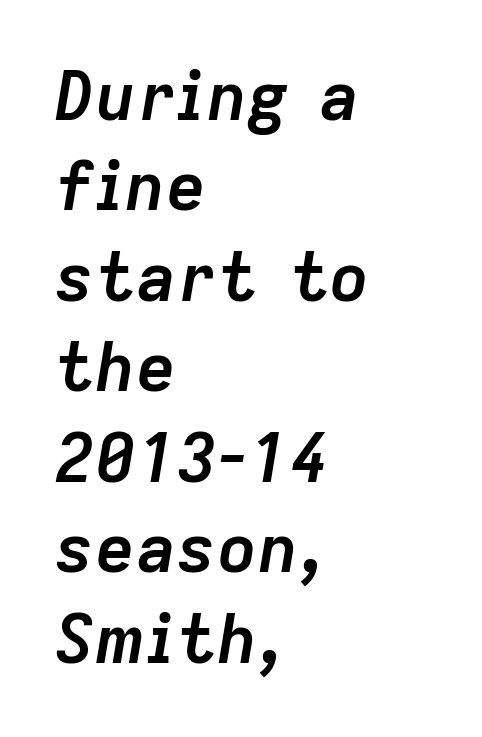
{"italic": "yes", "lean": "right", "slant_degrees": 9, "bold": "yes", "weight": "semibold", "width": "normal", "stroke_contrast": "low", "x_height": "medium", "monospaced": "no", "underline": "no", "align": "left", "line_spacing": "normal", "line_spacing_ratio": 1.33, "letter_spacing": "normal", "letter_spacing_em": 0.0, "glyph_px": 68}
